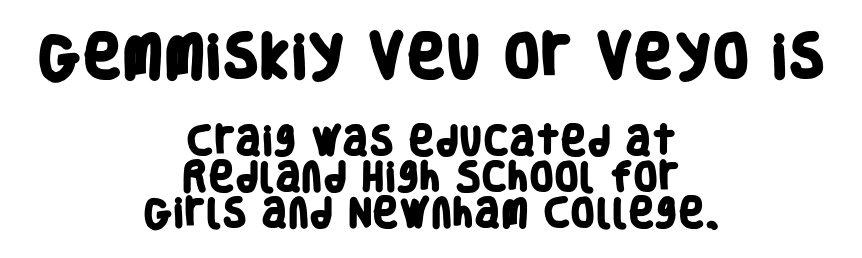
Students, note that the glyphs here touch the page at normal intervals. Between these two stacked blocks, the higher one wins on size. The line-height multiplier appears low, near solid setting. Students, this is bold: see how much ink each stroke carries. Do the characters align in a grid? No, the font is proportional. These lines are composed in type without serifs.
